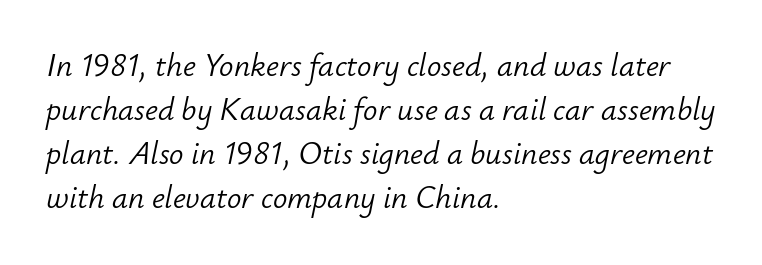
This is not heavy type; no bold has been used. The typography opts for an oblique posture over an upright one. Each line starts at the same left margin while the right side varies. Students, note that the glyphs here touch the page at normal intervals. This sample keeps an unexceptional amount of space between lines.
